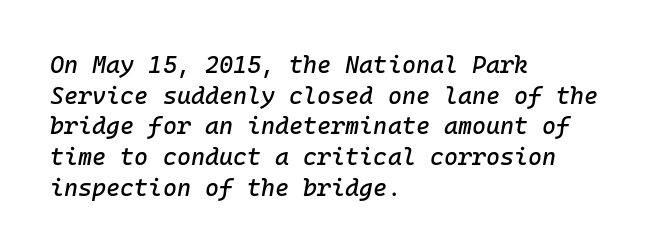
{"italic": "yes", "lean": "right", "slant_degrees": 10, "underline": "no", "align": "left", "line_spacing": "normal", "line_spacing_ratio": 1.28, "letter_spacing": "normal", "letter_spacing_em": 0.0, "glyph_px": 24}
